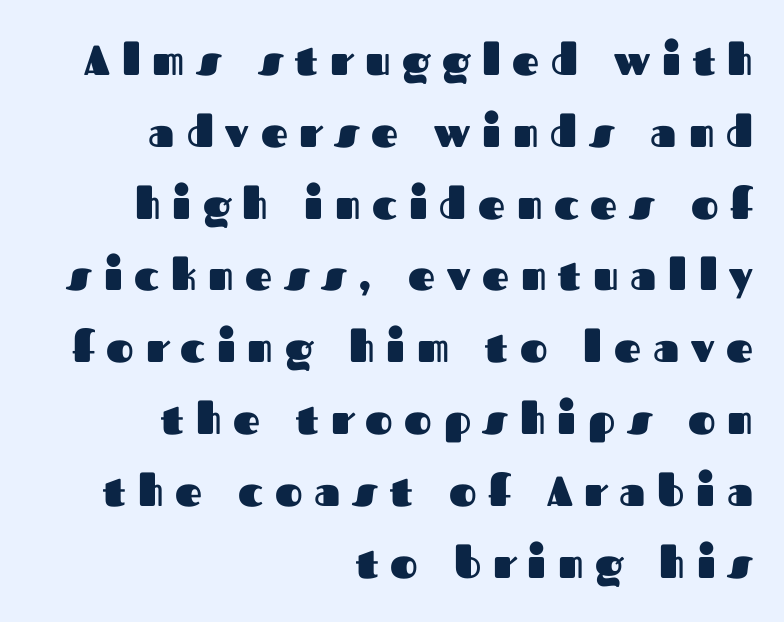
The image shows 42 px heavy sans-serif type, upright; set right-aligned, line spacing 1.71x, unusually wide letter spacing (+0.28 em), not underlined; medium stroke contrast and a medium x-height.
